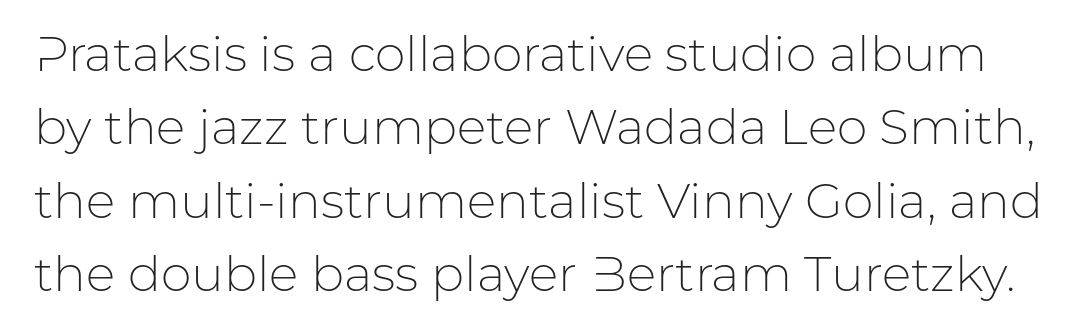
{"serif": "no", "italic": "no", "bold": "no", "weight": "light", "width": "normal", "stroke_contrast": "low", "x_height": "medium", "monospaced": "no", "underline": "no", "line_spacing": "normal", "line_spacing_ratio": 1.5, "letter_spacing": "normal", "letter_spacing_em": 0.0, "glyph_px": 49}
